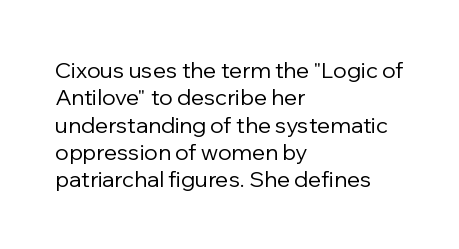
The image shows 22 px text type, upright; set left-aligned, line spacing 1.24x, normal letter spacing, not underlined.
